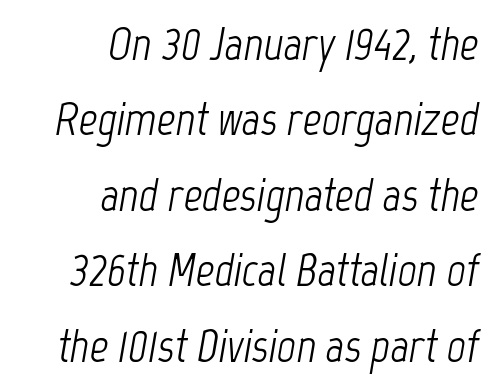
Q: Is the text bold? A: No.
Q: Is the text italic (slanted)? A: Yes, it leans right by about 12 degrees.
Q: Is the text underlined? A: No.
Q: How is the paragraph aligned? A: Right-aligned.
Q: Is the spacing between letters normal or unusually wide? A: Normal.
Q: Is the spacing between lines tight, normal or loose? A: Normal.
Q: Width (condensed, normal, or wide)? A: Condensed.
Q: Stroke contrast? A: Low.
Q: x-height? A: Medium.
Q: Monospaced? A: No.
